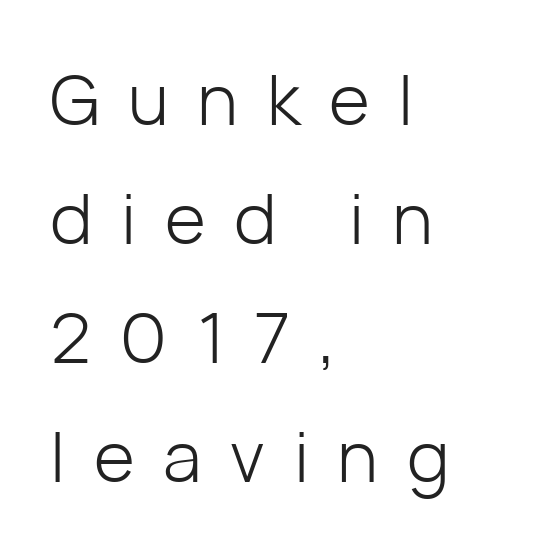
The image shows 70 px light sans-serif type, upright; set left-aligned, normal line spacing (1.7x), unusually wide letter spacing (+0.41 em), not underlined; low stroke contrast and a medium x-height.
